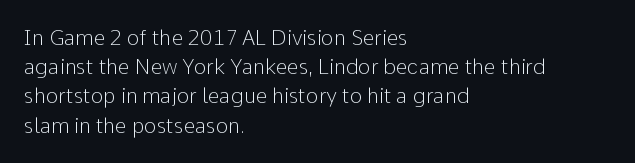
{"italic": "no", "bold": "no", "underline": "no", "align": "left", "line_spacing": "normal", "line_spacing_ratio": 1.39, "letter_spacing": "normal", "letter_spacing_em": 0.0, "glyph_px": 21}
